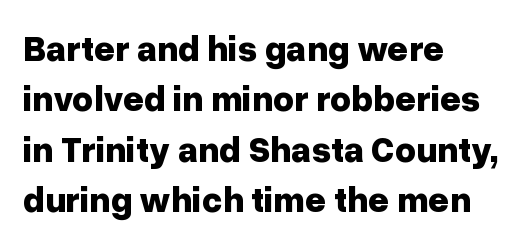
The image shows 36 px bold sans-serif type, upright; set left-aligned, normal line spacing (1.4x), normal letter spacing, not underlined; low stroke contrast and a medium x-height.
